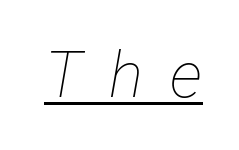
Q: Is the text bold? A: No.
Q: Is the text italic (slanted)? A: Yes, it leans right by about 12 degrees.
Q: Is the text underlined? A: Yes.
Q: Is the spacing between letters normal or unusually wide? A: Unusually wide.
Q: Width (condensed, normal, or wide)? A: Condensed.
Q: Stroke contrast? A: Low.
Q: x-height? A: Medium.
Q: Monospaced? A: No.
